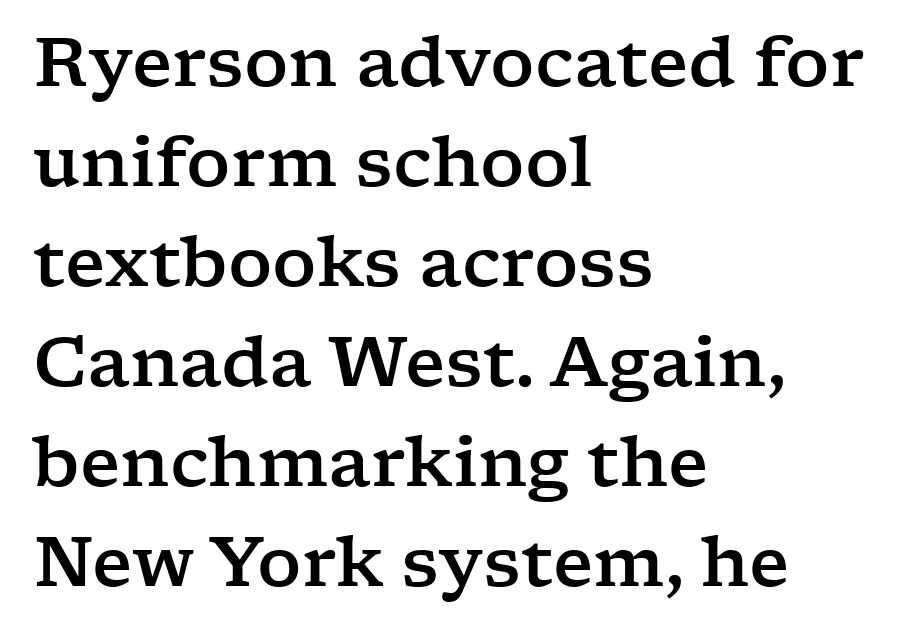
The image shows 69 px wide serif type, upright; set left-aligned, normal line spacing (1.45x), normal letter spacing, not underlined; low stroke contrast and a medium x-height.
